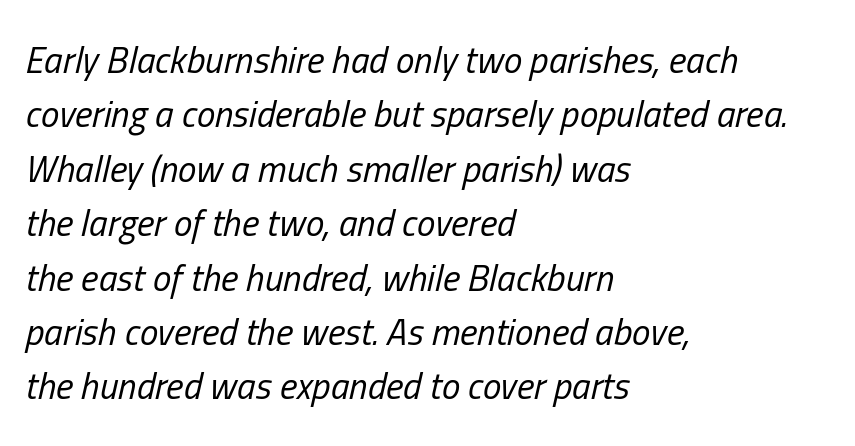
The image shows 37 px regular-weight, condensed type, italic (leaning right); set left-aligned, normal line spacing (1.47x), normal letter spacing, not underlined; low stroke contrast and a medium x-height.
